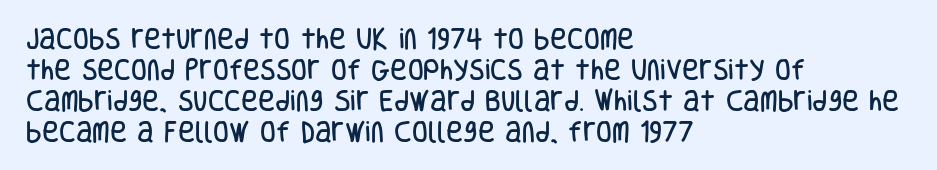
Q: Is the text italic (slanted)? A: No, it is upright.
Q: Is the text underlined? A: No.
Q: How is the paragraph aligned? A: Left-aligned.
Q: Is the spacing between letters normal or unusually wide? A: Normal.
Q: Is the spacing between lines tight, normal or loose? A: Normal.
